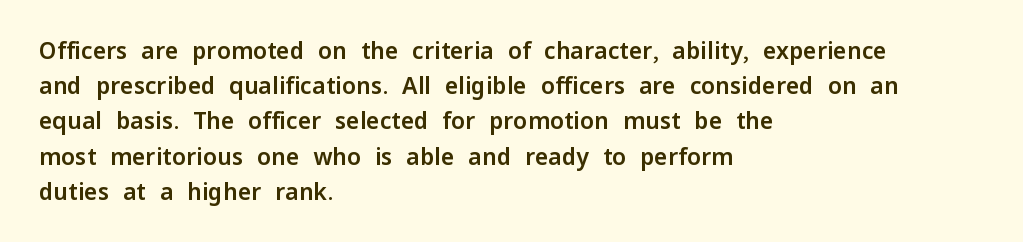
{"italic": "no", "underline": "no", "align": "left", "line_spacing": "normal", "line_spacing_ratio": 1.53, "letter_spacing": "normal", "letter_spacing_em": 0.0, "glyph_px": 23}
